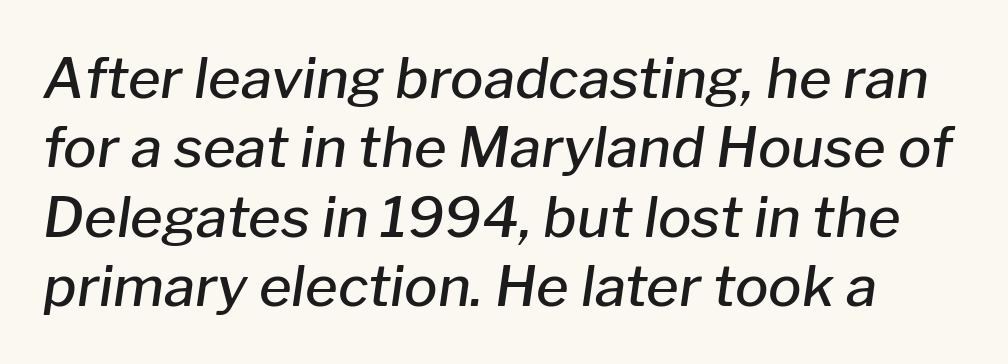
{"italic": "yes", "lean": "right", "slant_degrees": 8, "bold": "semi", "weight": "semibold", "width": "normal", "stroke_contrast": "low", "x_height": "medium", "monospaced": "no", "underline": "no", "line_spacing_ratio": 1.24, "letter_spacing": "normal", "letter_spacing_em": 0.0, "glyph_px": 56}
